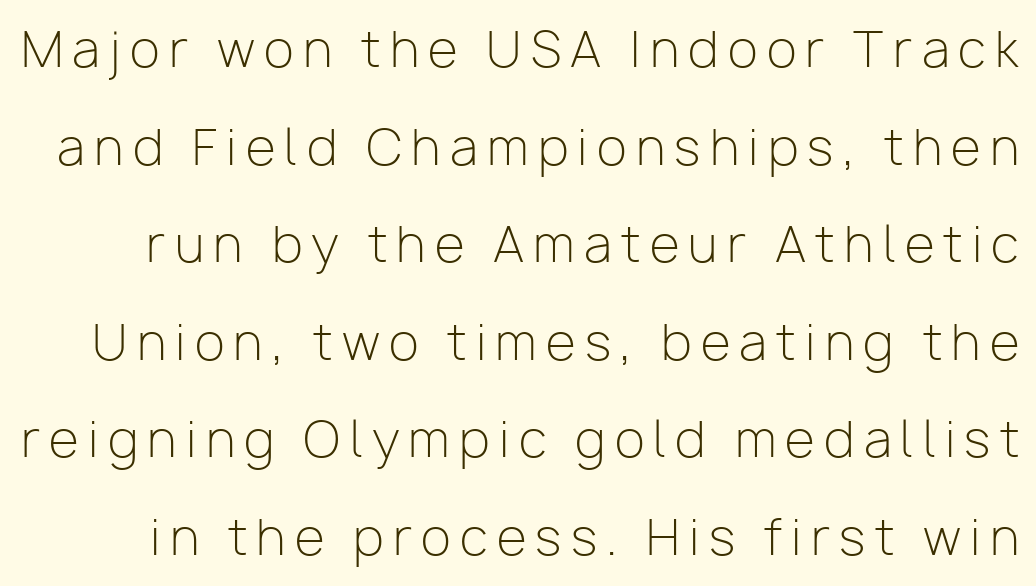
The image shows 49 px light sans-serif type, upright; set loose line spacing (1.99x), not underlined; low stroke contrast and a medium x-height.
